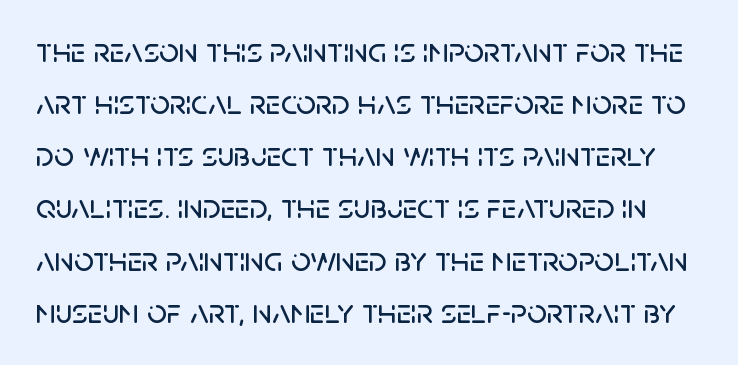
The image shows 35 px sans-serif type, upright; set normal line spacing (1.49x), normal letter spacing, not underlined; low stroke contrast and a large x-height.
